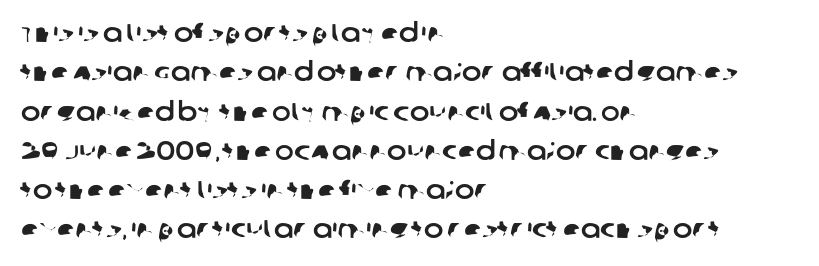
The image shows 26 px text type; set left-aligned, normal line spacing (1.51x), normal letter spacing, not underlined.
